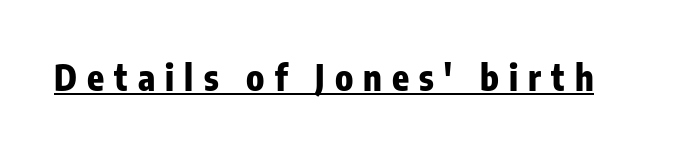
The letters stand straight up with perfectly vertical stems. The face used here is proportionally spaced, like ordinary book or web type. Is the letter spacing exaggerated? Yes — the characters are pushed far apart. The letters carry no serifs — their stems end cleanly without finishing strokes. These lines carry a lot of weight — the face is fully bold.
